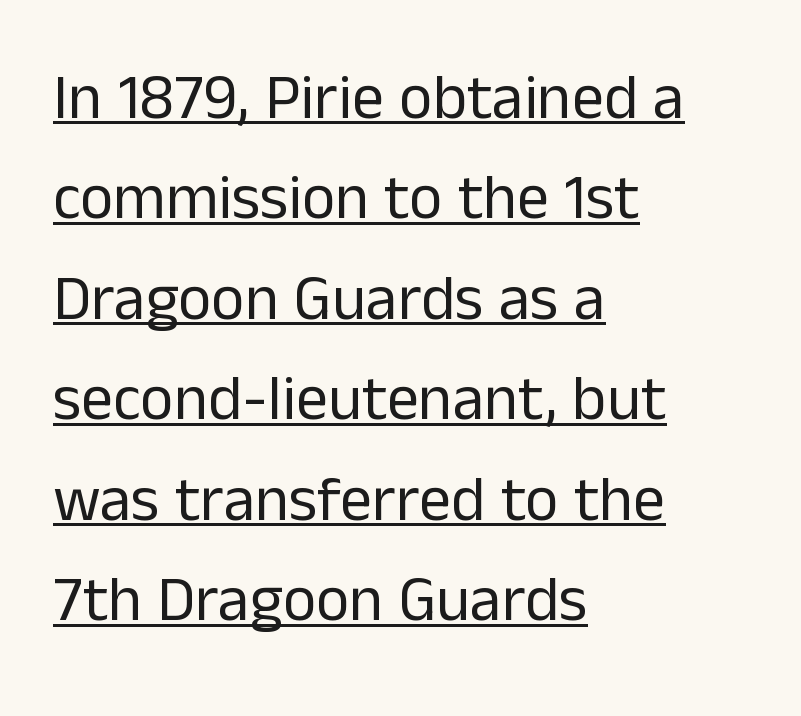
The letterforms sit shoulder to shoulder at normal distance. The rendered words wear a rule along their underside. Regarding leading, the lines here are spaced in the standard way. Posture: vertical.
